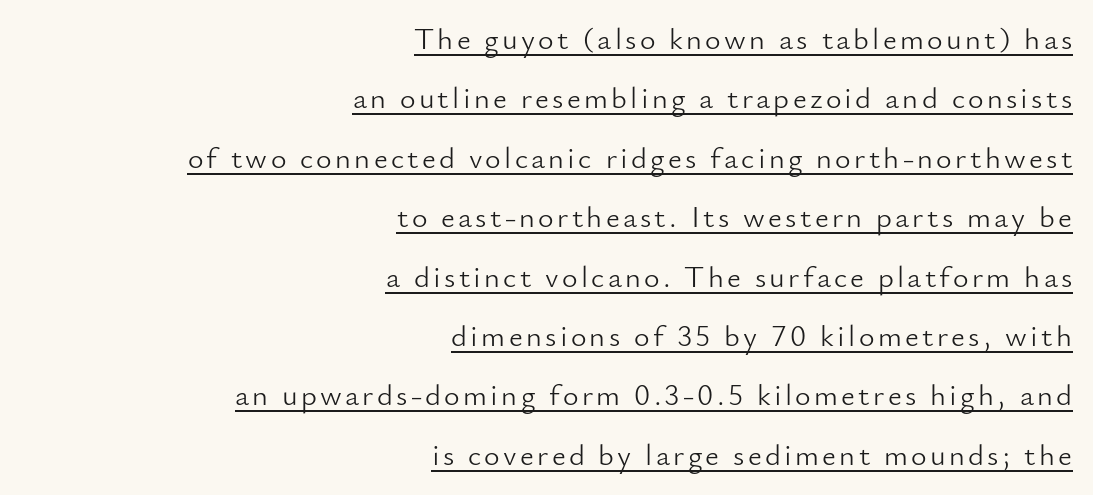
{"serif": "no", "italic": "no", "bold": "no", "weight": "light", "width": "normal", "stroke_contrast": "low", "x_height": "small", "monospaced": "no", "underline": "yes", "align": "right", "line_spacing": "loose", "line_spacing_ratio": 1.98, "glyph_px": 30}
